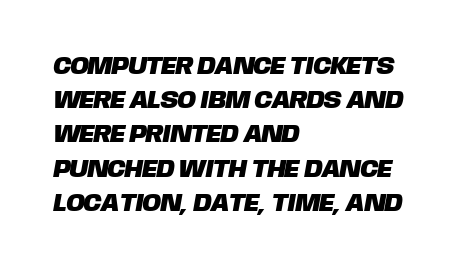
{"underline": "no", "align": "left", "line_spacing": "normal", "line_spacing_ratio": 1.37, "letter_spacing": "normal", "letter_spacing_em": 0.0, "glyph_px": 25}
